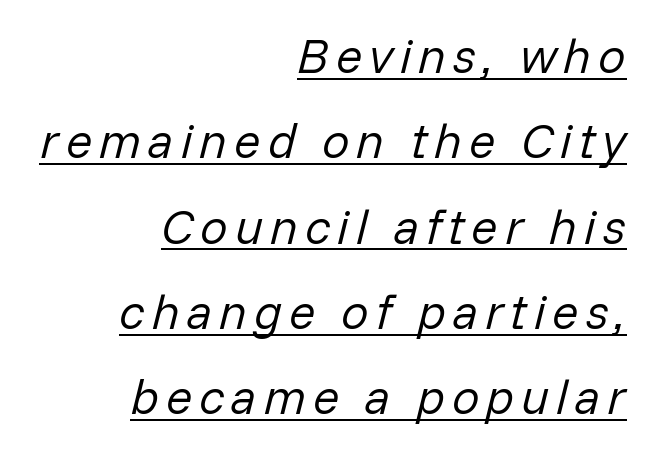
The image shows 49 px regular-weight type, italic (leaning right); set right-aligned, line spacing 1.74x, underlined; low stroke contrast and a medium x-height.
